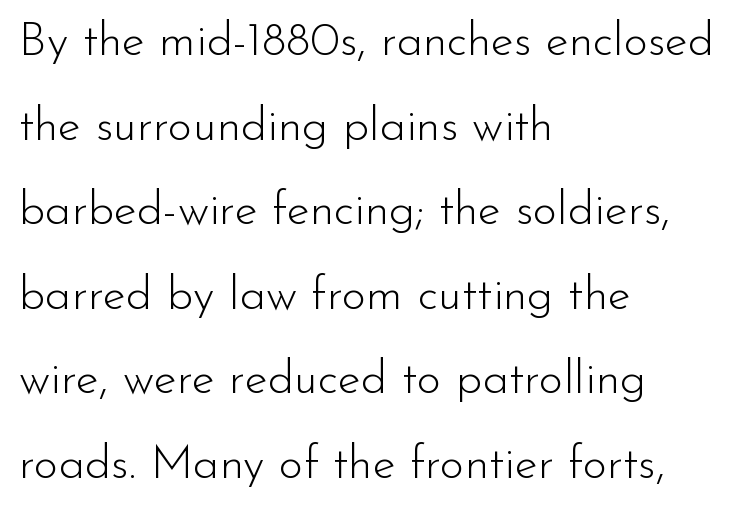
The image shows 47 px light sans-serif type, upright; set left-aligned, line spacing 1.8x, normal letter spacing, not underlined; low stroke contrast and a small x-height.
